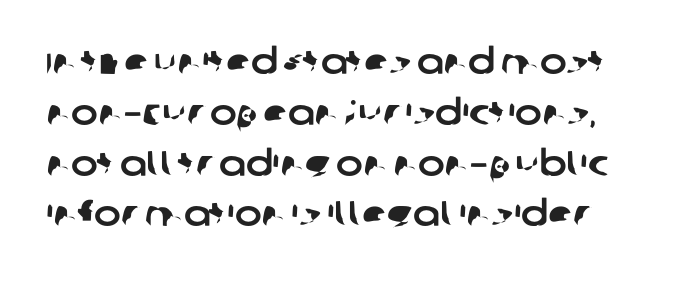
The glyphs are unaccompanied by any horizontal stroke below them. Each word holds together tightly as a unit, with standard inter-letter gaps. Each letter's strokes conclude bluntly, with no projecting serifs. Character widths vary here, with narrow letters taking less room than wide ones.
